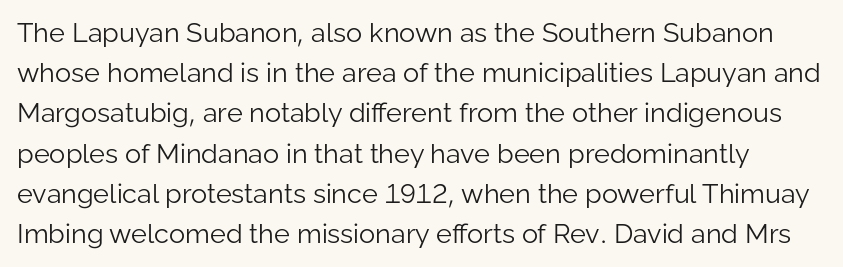
The strip under each line holds only bare page. The lines sit at an ordinary, default distance from one another. Unbolded letterforms with no extra heft. Italic? Not at all — the glyphs are vertical.
